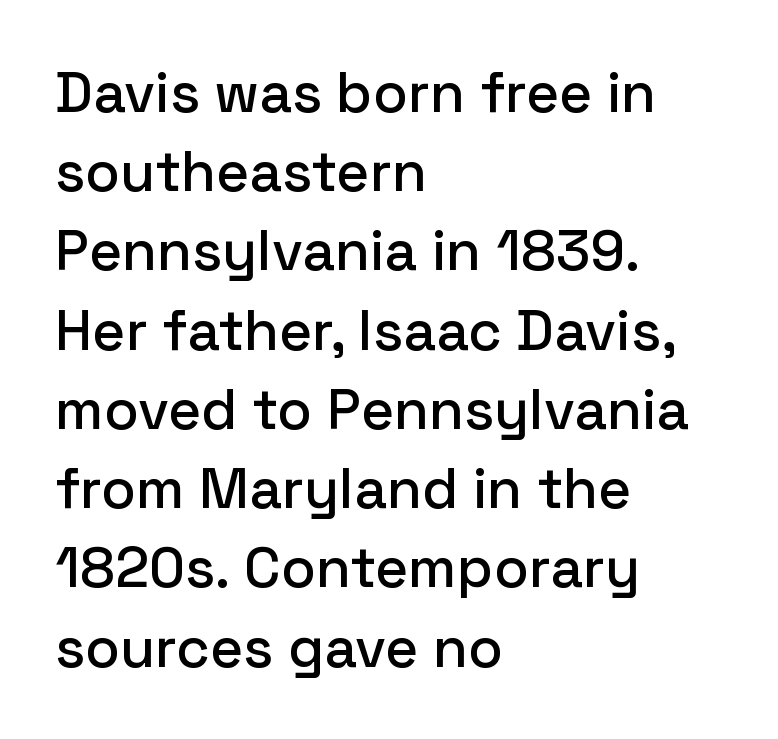
The image shows 57 px sans-serif type, upright; set left-aligned, normal line spacing (1.39x), normal letter spacing, not underlined; low stroke contrast and a medium x-height.
